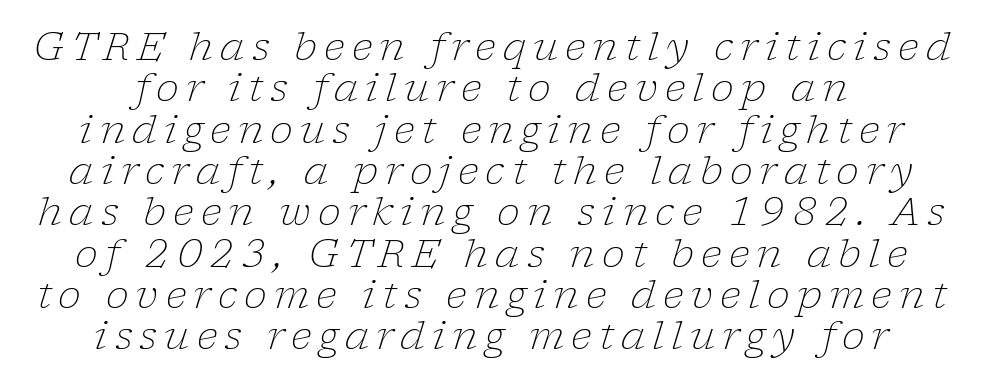
Italic: yes, the glyphs are oblique. Check the space under the baseline: it is left empty. Do the characters align in a grid? No, the font is proportional. The designer dialed line spacing down below the default. The typeface chosen for these lines features serifs. Caption: face not bold, strokes unweighted.
